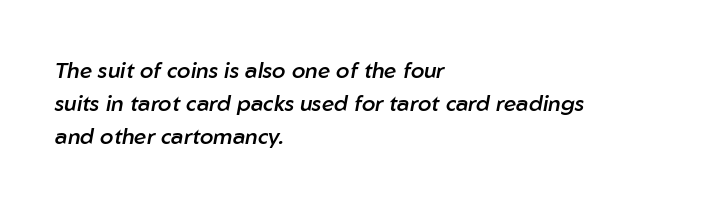
The image shows 22 px text type, italic (leaning right); set left-aligned, normal line spacing (1.49x), normal letter spacing, not underlined.
